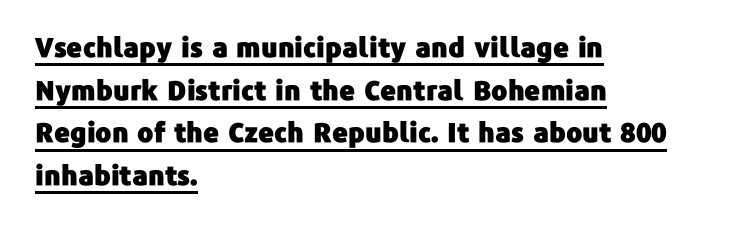
{"italic": "no", "underline": "yes", "align": "left", "line_spacing": "normal", "line_spacing_ratio": 1.58, "letter_spacing": "normal", "letter_spacing_em": 0.0, "glyph_px": 27}
